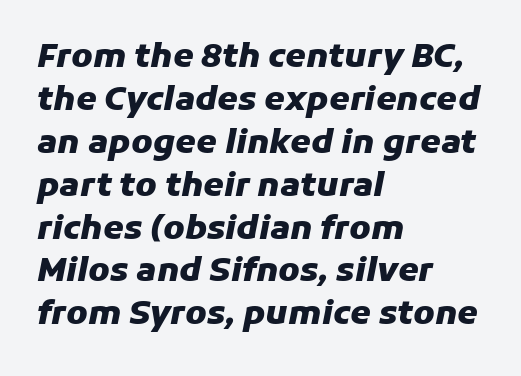
The image shows 33 px heavy type, italic (leaning right); set left-aligned, normal line spacing (1.3x), normal letter spacing, not underlined; low stroke contrast and a medium x-height.
